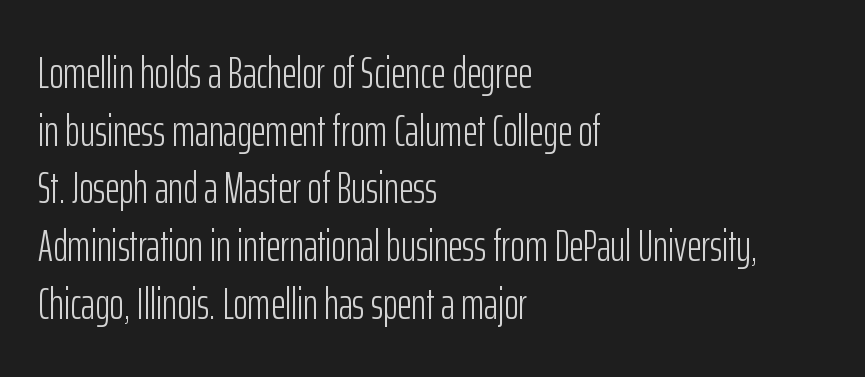
Ordinary non-slanted type is in use. Varying glyph widths throughout — classic text-font behaviour. Each row of text sits above clean, open space. This sample is left-justified, so line endings fall wherever the words run out.
